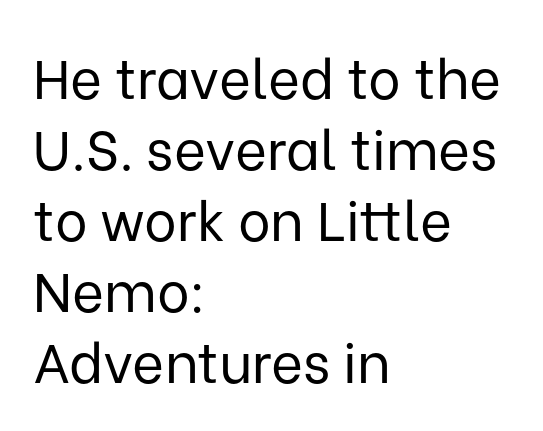
Ascenders rise straight up at ninety degrees. I'd call this a sans setting — the letters go barefoot. Note the varied advance widths — an 'i' is clearly narrower than an 'm'. No extra tracking has been applied to these lines. Letters rest on an invisible, unmarked baseline.
